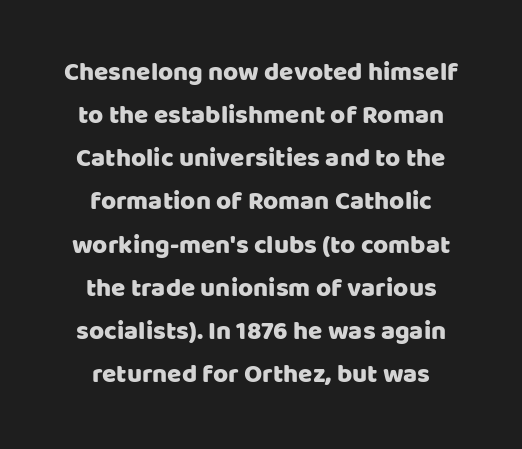
Alignment: centered. Students, observe: this is what conventionally led text looks like. A typesetter would call this zero additional tracking. This is roman type, the default non-slanted kind. The area under the type is left untouched.
